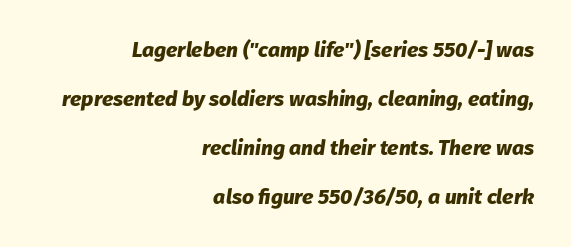
{"italic": "yes", "lean": "right", "slant_degrees": 8, "bold": "yes", "underline": "no", "align": "right", "line_spacing": "loose", "line_spacing_ratio": 2.33, "letter_spacing": "normal", "letter_spacing_em": 0.0, "glyph_px": 21}
